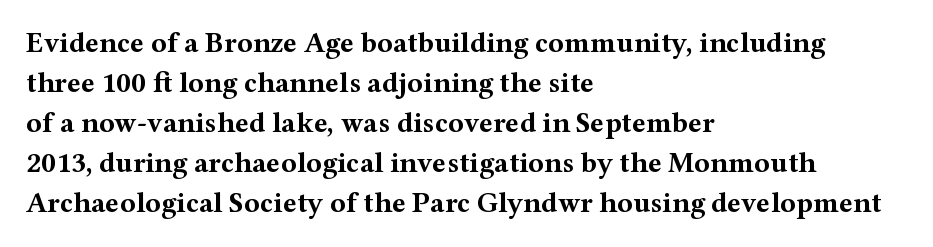
The image shows 29 px bold, wide serif type, upright; set left-aligned, normal line spacing (1.38x), normal letter spacing, not underlined; medium stroke contrast and a medium x-height.
